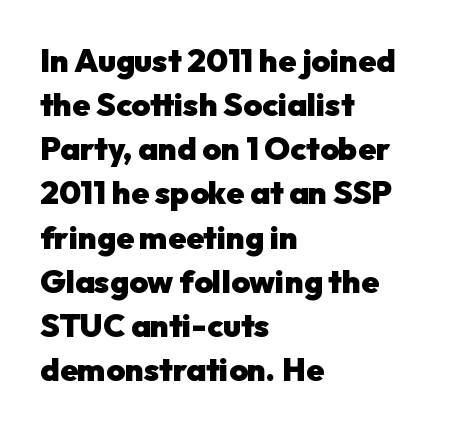
The image shows 32 px heavy sans-serif type, upright; set left-aligned, normal line spacing (1.38x), normal letter spacing, not underlined; low stroke contrast and a medium x-height.
